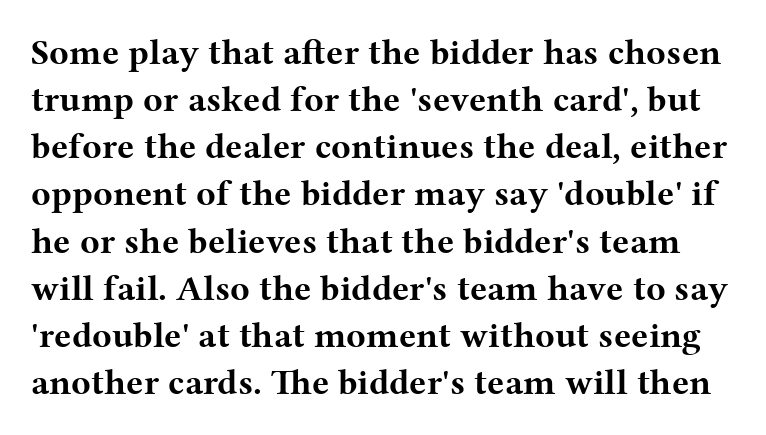
The image shows 36 px bold, wide serif type, upright; set normal line spacing (1.31x), normal letter spacing, not underlined; medium stroke contrast and a medium x-height.
